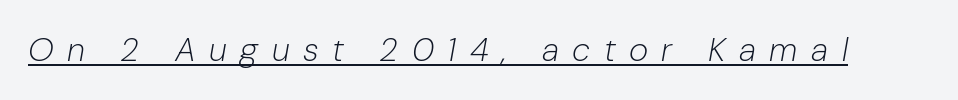
The image shows 33 px light type, italic (leaning right); set unusually wide letter spacing (+0.41 em), underlined; low stroke contrast and a medium x-height.
